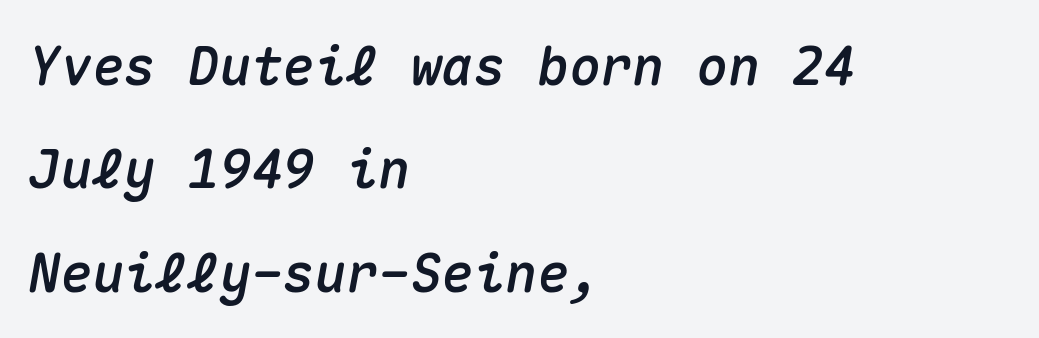
The image shows 53 px text type, italic (leaning right), monospaced; set left-aligned, loose line spacing (1.95x), normal letter spacing, not underlined; medium stroke contrast and a medium x-height.
